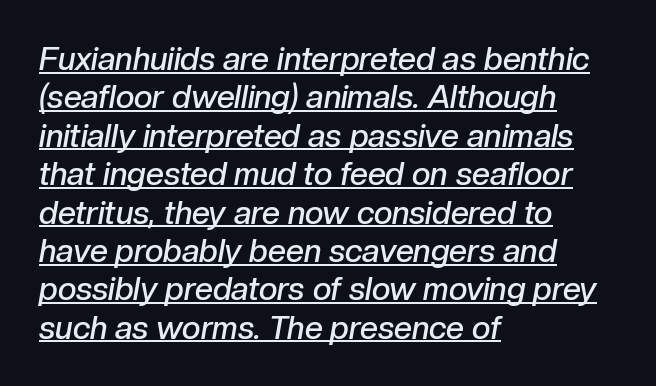
Q: Is the text bold? A: Semi-bold.
Q: Is the text italic (slanted)? A: Yes, it leans right by about 10 degrees.
Q: Is the text underlined? A: Yes.
Q: How is the paragraph aligned? A: Left-aligned.
Q: Is the spacing between letters normal or unusually wide? A: Normal.
Q: Width (condensed, normal, or wide)? A: Normal.
Q: Stroke contrast? A: Low.
Q: x-height? A: Medium.
Q: Monospaced? A: No.
